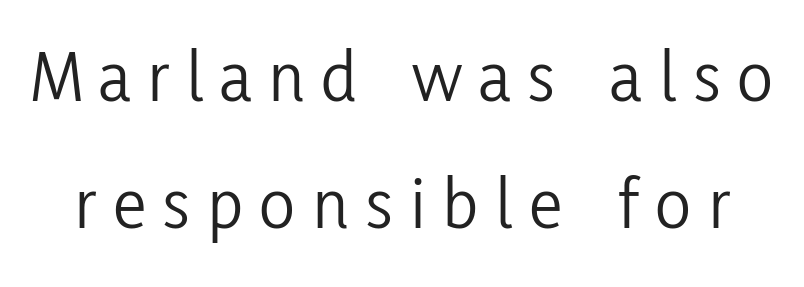
Q: Is the text bold? A: No.
Q: Is the text italic (slanted)? A: No, it is upright.
Q: Is the typeface a serif or a sans-serif typeface? A: Sans-serif.
Q: Is the text underlined? A: No.
Q: Is the spacing between letters normal or unusually wide? A: Unusually wide.
Q: Is the spacing between lines tight, normal or loose? A: Normal.
Q: Width (condensed, normal, or wide)? A: Condensed.
Q: Stroke contrast? A: Low.
Q: x-height? A: Medium.
Q: Monospaced? A: No.
